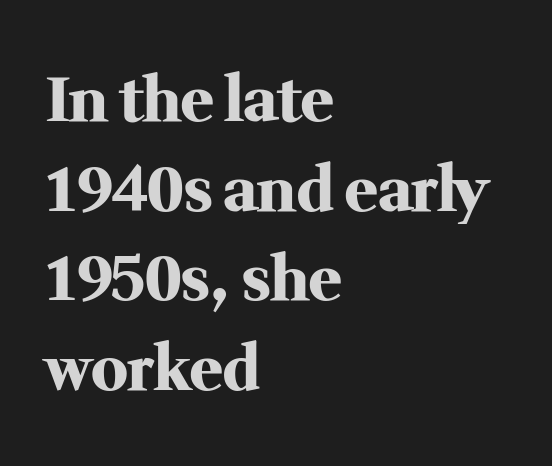
{"serif": "yes", "italic": "no", "bold": "yes", "weight": "heavy", "width": "normal", "stroke_contrast": "medium", "x_height": "medium", "monospaced": "no", "underline": "no", "align": "left", "line_spacing": "normal", "line_spacing_ratio": 1.47, "letter_spacing": "normal", "letter_spacing_em": 0.0, "glyph_px": 61}
